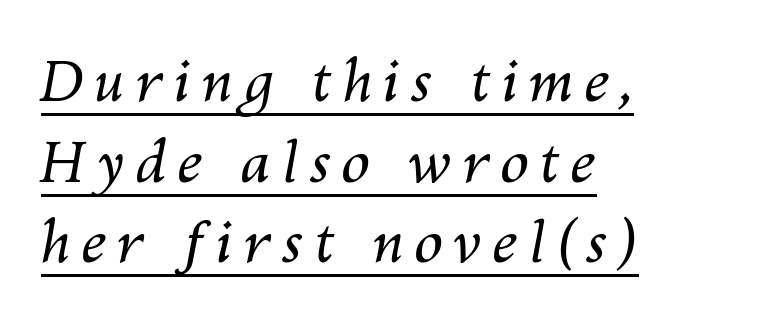
The image shows 58 px regular-weight type, italic (leaning right); set left-aligned, normal line spacing (1.39x), underlined; medium stroke contrast and a medium x-height.
